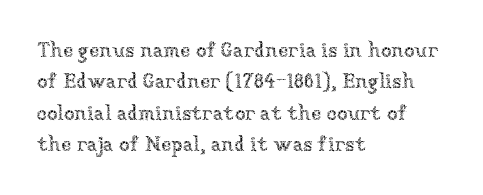
{"italic": "no", "bold": "no", "underline": "no", "align": "left", "line_spacing": "normal", "line_spacing_ratio": 1.49, "letter_spacing": "normal", "letter_spacing_em": 0.0, "glyph_px": 21}
